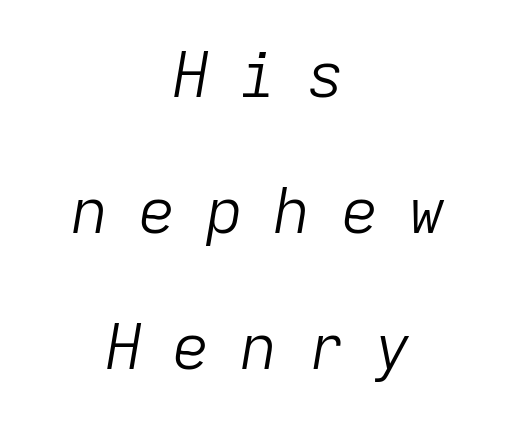
The passage shown is typed in a monospace face where columns stay perfectly aligned. Designer's note — italics engaged. Interline gaps are noticeably wide in this sample. Compared with a flush-left layout, this one balances lines on the center instead. The line texture is sparse and dotted thanks to wide tracking. The strip under each line holds only bare page.
